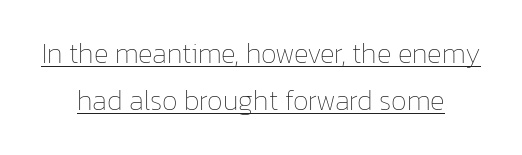
{"italic": "no", "bold": "no", "weight": "thin", "width": "normal", "stroke_contrast": "low", "x_height": "medium", "monospaced": "no", "underline": "yes", "line_spacing": "normal", "line_spacing_ratio": 1.69, "letter_spacing": "normal", "letter_spacing_em": 0.0, "glyph_px": 28}
